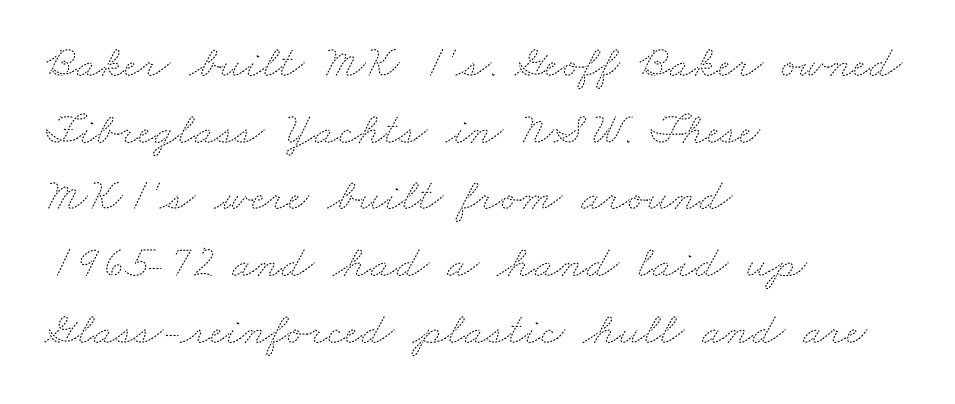
{"bold": "no", "weight": "thin", "width": "wide", "stroke_contrast": "medium", "x_height": "small", "monospaced": "no", "underline": "no", "align": "left", "line_spacing": "normal", "line_spacing_ratio": 1.45, "letter_spacing": "normal", "letter_spacing_em": 0.0, "glyph_px": 46}
